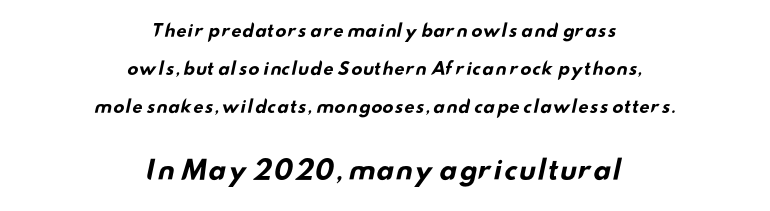
{"bold": "yes", "underline": "no", "align": "center", "line_spacing": "loose", "line_spacing_ratio": 2.23, "letter_spacing": "normal", "letter_spacing_em": 0.0, "larger_block": "second", "size_ratio": 1.53, "glyph_px": 26}
